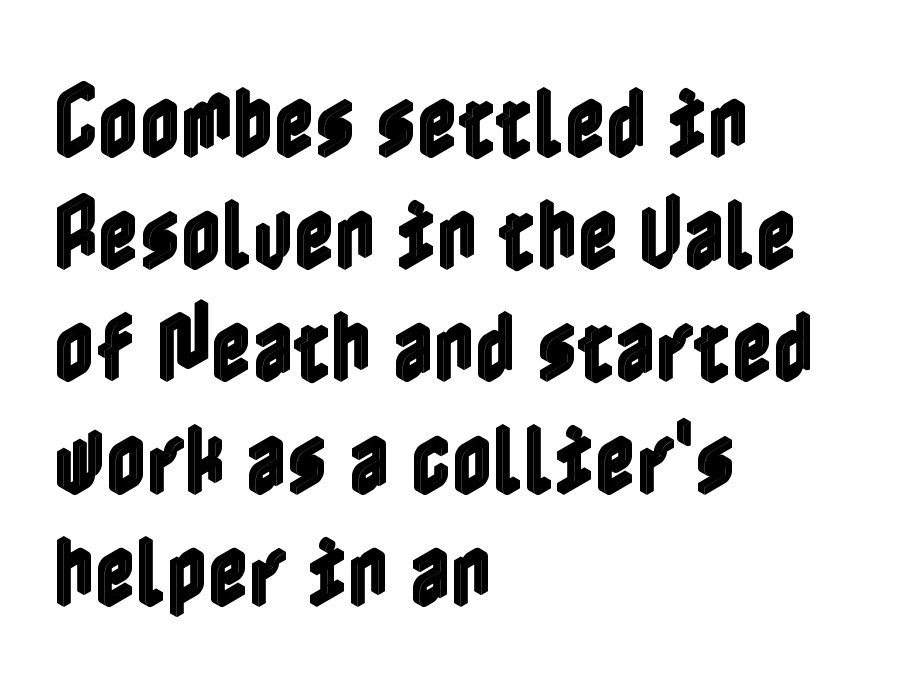
The image shows 79 px condensed type, upright; set left-aligned, normal line spacing (1.42x), normal letter spacing, not underlined; a medium x-height.
